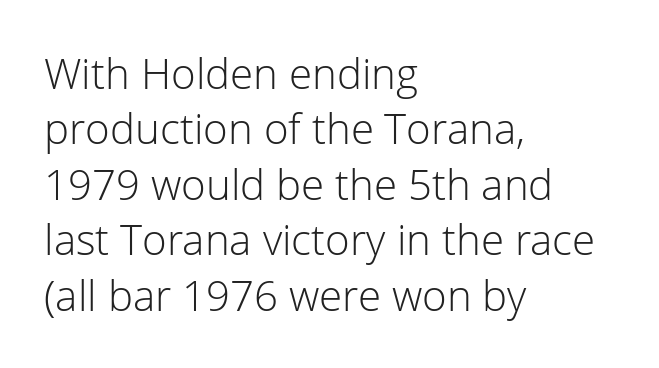
The image shows 42 px light sans-serif type, upright; set left-aligned, normal line spacing (1.32x), normal letter spacing, not underlined; low stroke contrast and a medium x-height.
